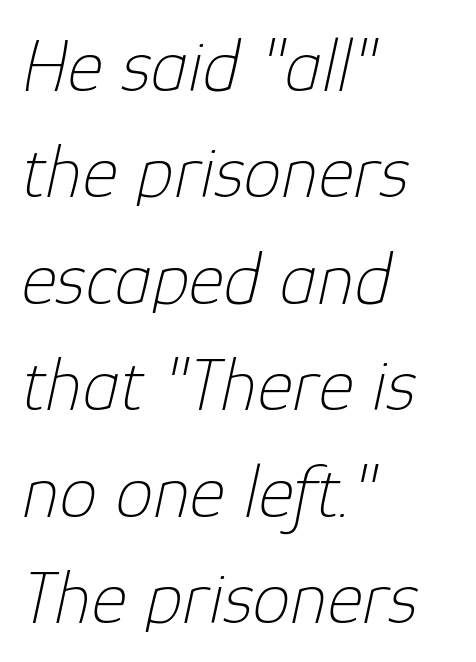
{"italic": "yes", "lean": "right", "slant_degrees": 12, "bold": "no", "weight": "thin", "width": "normal", "stroke_contrast": "low", "x_height": "medium", "monospaced": "no", "underline": "no", "align": "left", "line_spacing": "normal", "line_spacing_ratio": 1.4, "letter_spacing": "normal", "letter_spacing_em": 0.0, "glyph_px": 76}
